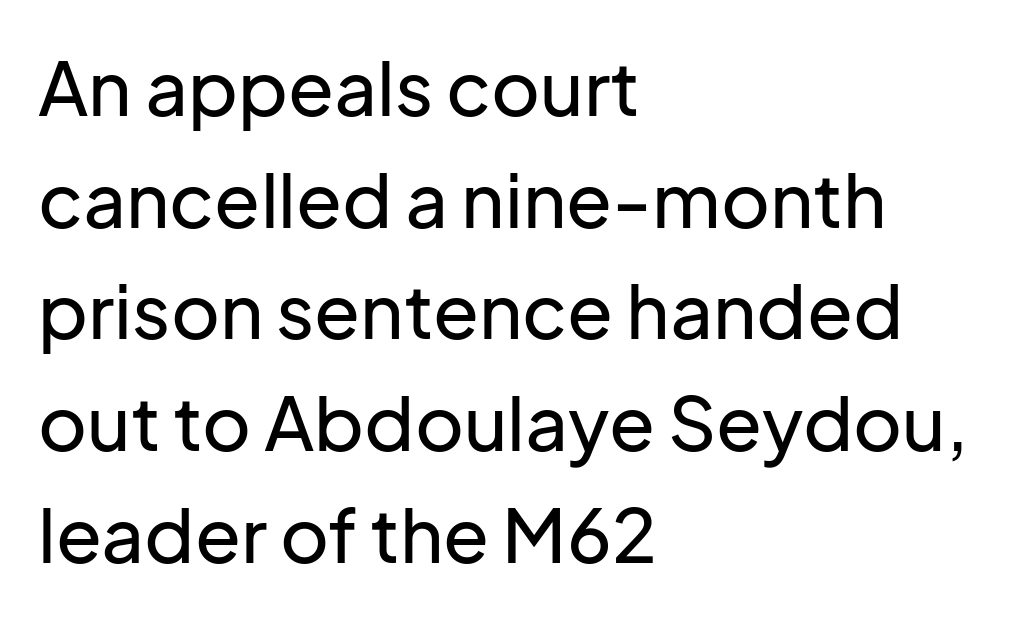
{"serif": "no", "italic": "no", "width": "normal", "stroke_contrast": "low", "x_height": "medium", "monospaced": "no", "underline": "no", "align": "left", "line_spacing": "normal", "line_spacing_ratio": 1.49, "letter_spacing": "normal", "letter_spacing_em": 0.0, "glyph_px": 75}
